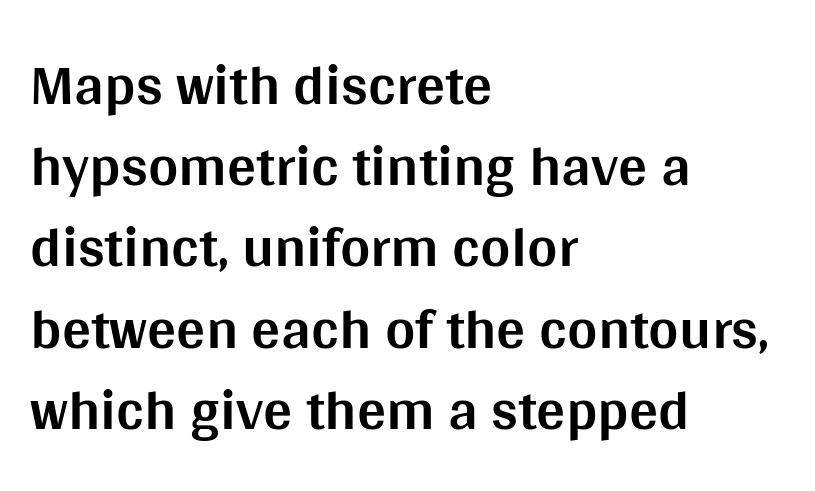
The letters advance in unequal steps, a hallmark of proportional type. The space directly below the letters is spotless. The leading is moderate, giving the passage an even texture. Layout note: lines flush left. A typesetter would label this face a sans.
